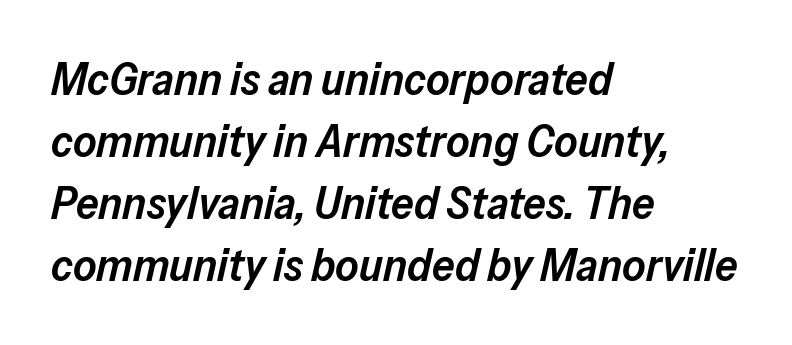
The image shows 45 px semibold type, italic (leaning right); set left-aligned, normal line spacing (1.38x), normal letter spacing, not underlined; low stroke contrast and a medium x-height.
